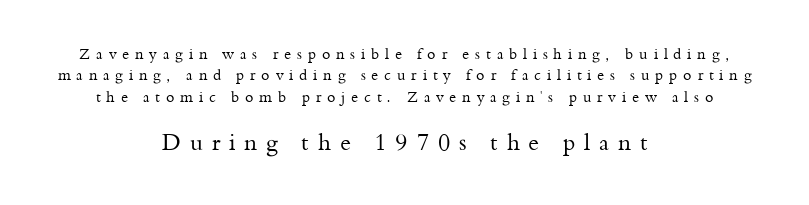
Q: Is the text bold? A: No.
Q: Is the text italic (slanted)? A: No, it is upright.
Q: Is the text underlined? A: No.
Q: How is the paragraph aligned? A: Centered.
Q: Is the spacing between letters normal or unusually wide? A: Unusually wide.
Q: Is the spacing between lines tight, normal or loose? A: Normal.
Q: Which block of text is set in a larger size, the first (top) or the second (bottom)? A: The second (bottom) one.
